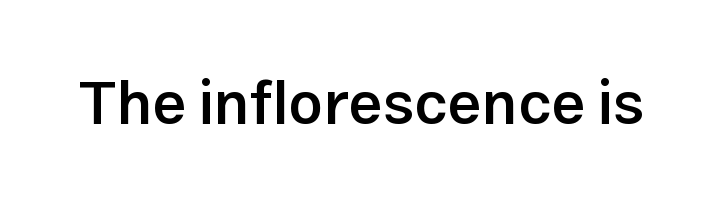
The image shows 60 px semibold sans-serif type, upright; set normal letter spacing, not underlined; low stroke contrast and a medium x-height.
